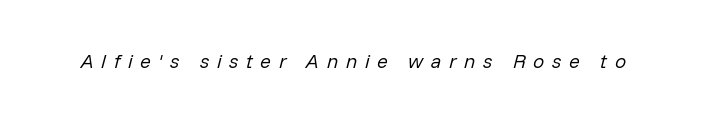
{"italic": "yes", "lean": "right", "slant_degrees": 14, "bold": "no", "underline": "no", "letter_spacing": "wide", "letter_spacing_em": 0.38, "glyph_px": 20}
